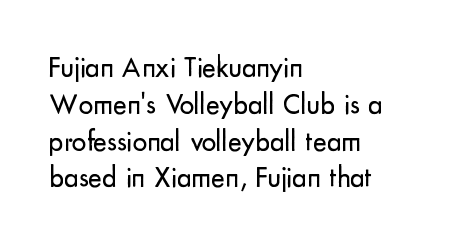
The passage shown is not bold in any degree. Bare-footed words on every line. Stroke terminals: plain, sans-serif. Each letter keeps its own natural width here, so spacing adapts to shape. Observe the ordinary spacing: letters are neighbours, not strangers.
